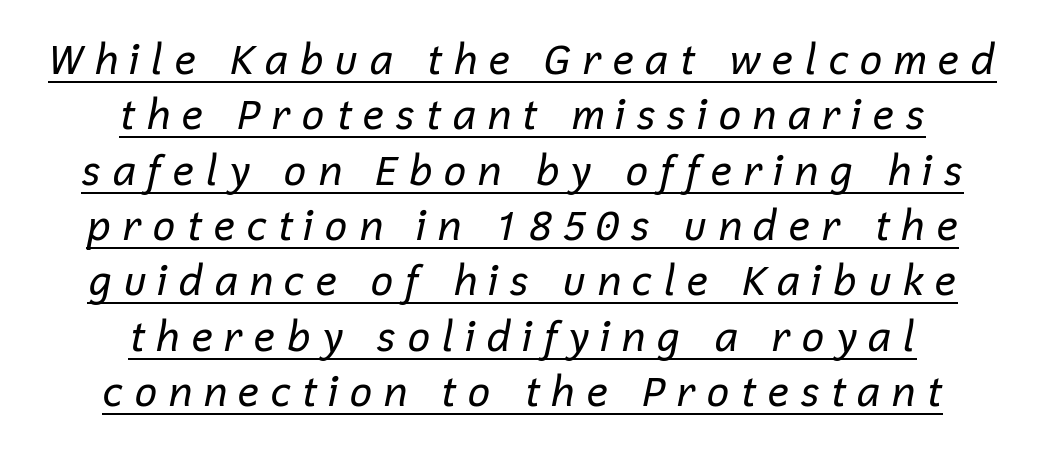
{"italic": "yes", "lean": "right", "slant_degrees": 12, "bold": "no", "weight": "regular", "width": "normal", "stroke_contrast": "low", "x_height": "medium", "monospaced": "no", "underline": "yes", "align": "center", "line_spacing": "normal", "line_spacing_ratio": 1.35, "letter_spacing": "wide", "letter_spacing_em": 0.24, "glyph_px": 41}
